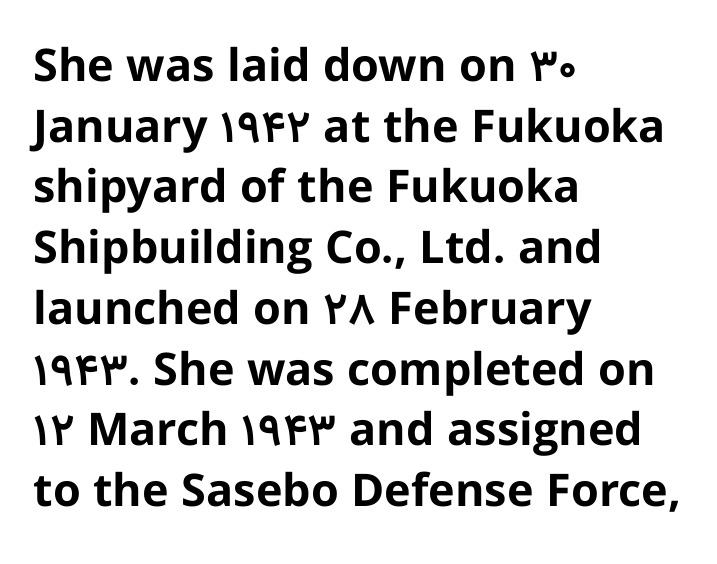
The specimen reads as upright at a glance. Clear beneath every line of the passage. The typeface chosen for these lines omits serifs. Notice how descenders clear the ascenders below comfortably — that's standard leading.
